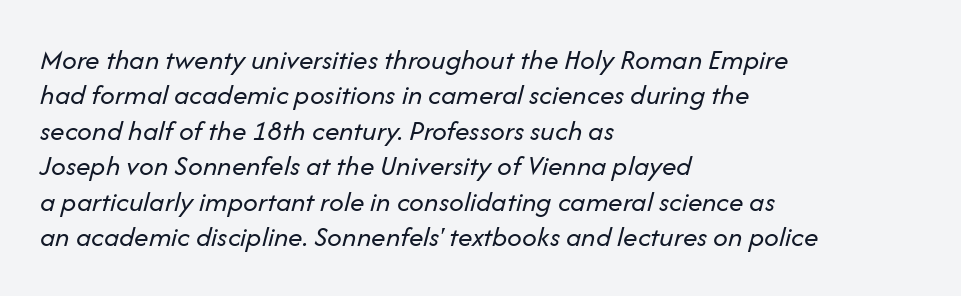
This is oblique type, the kind used for emphasis or titles. This sample is left-justified, so line endings fall wherever the words run out. Stems and bowls with no extra thickness — not bold. The passage shown is not underscored anywhere. Here the designer chose a conventional face with non-uniform glyph widths.
